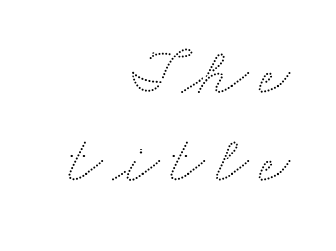
The image shows 67 px wide type; set right-aligned, normal line spacing (1.32x), not underlined; low stroke contrast and a small x-height.
